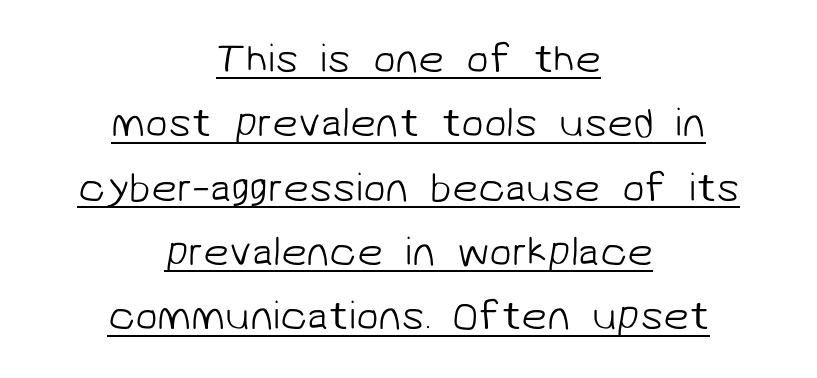
{"serif": "no", "bold": "no", "weight": "light", "width": "normal", "stroke_contrast": "low", "x_height": "medium", "monospaced": "no", "underline": "yes", "align": "center", "line_spacing": "normal", "line_spacing_ratio": 1.57, "letter_spacing": "normal", "letter_spacing_em": 0.0, "glyph_px": 41}
